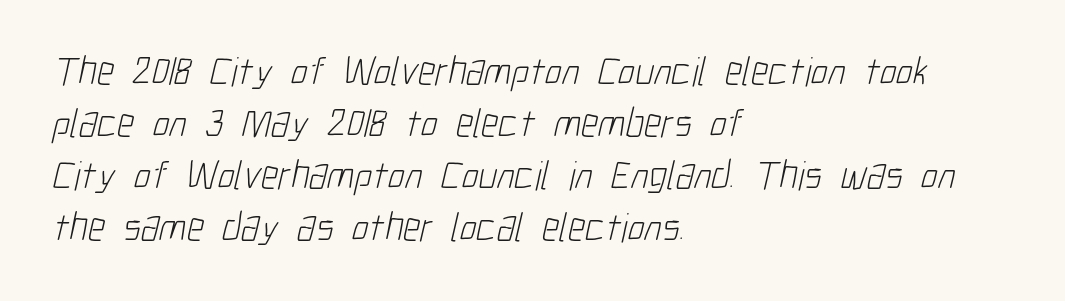
The image shows 41 px light, condensed sans-serif type; set left-aligned, normal line spacing (1.27x), normal letter spacing, not underlined; low stroke contrast and a medium x-height.
